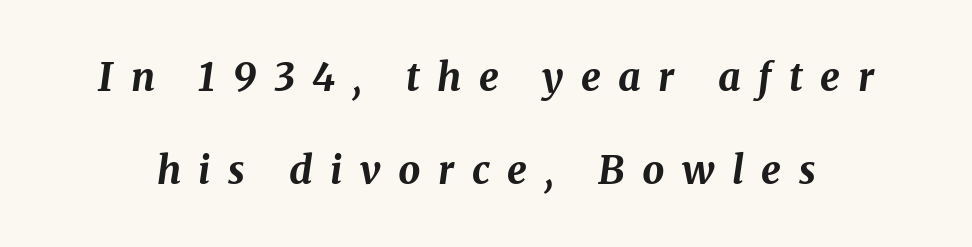
Q: Is the text bold? A: Yes.
Q: Is the text italic (slanted)? A: Yes, it leans right by about 8 degrees.
Q: Is the text underlined? A: No.
Q: Is the spacing between letters normal or unusually wide? A: Unusually wide.
Q: Is the spacing between lines tight, normal or loose? A: Loose.
Q: Width (condensed, normal, or wide)? A: Normal.
Q: Stroke contrast? A: Medium.
Q: x-height? A: Medium.
Q: Monospaced? A: No.
